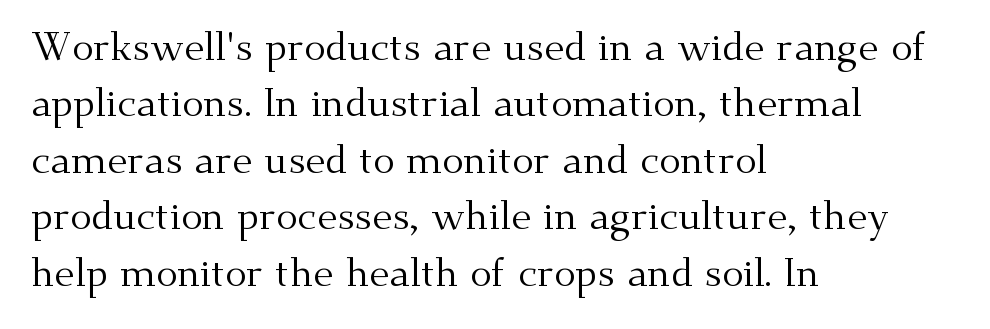
{"serif": "yes", "italic": "no", "bold": "no", "weight": "regular", "width": "normal", "stroke_contrast": "medium", "x_height": "small", "monospaced": "no", "underline": "no", "align": "left", "line_spacing": "normal", "line_spacing_ratio": 1.41, "letter_spacing": "normal", "letter_spacing_em": 0.0, "glyph_px": 40}
